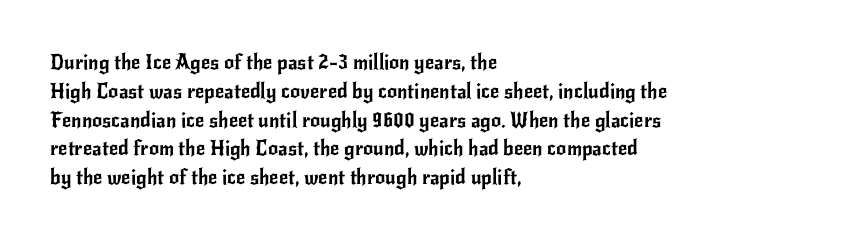
Q: Is the text italic (slanted)? A: No, it is upright.
Q: Is the text underlined? A: No.
Q: How is the paragraph aligned? A: Left-aligned.
Q: Is the spacing between letters normal or unusually wide? A: Normal.
Q: Is the spacing between lines tight, normal or loose? A: Normal.
